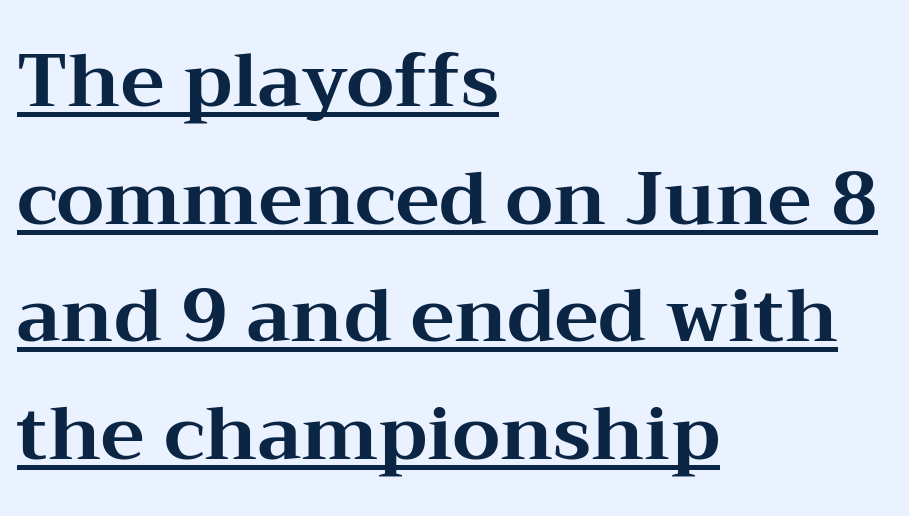
{"serif": "yes", "italic": "no", "bold": "yes", "weight": "bold", "width": "wide", "stroke_contrast": "medium", "x_height": "medium", "monospaced": "no", "underline": "yes", "align": "left", "line_spacing": "normal", "line_spacing_ratio": 1.59, "letter_spacing": "normal", "letter_spacing_em": 0.0, "glyph_px": 74}
